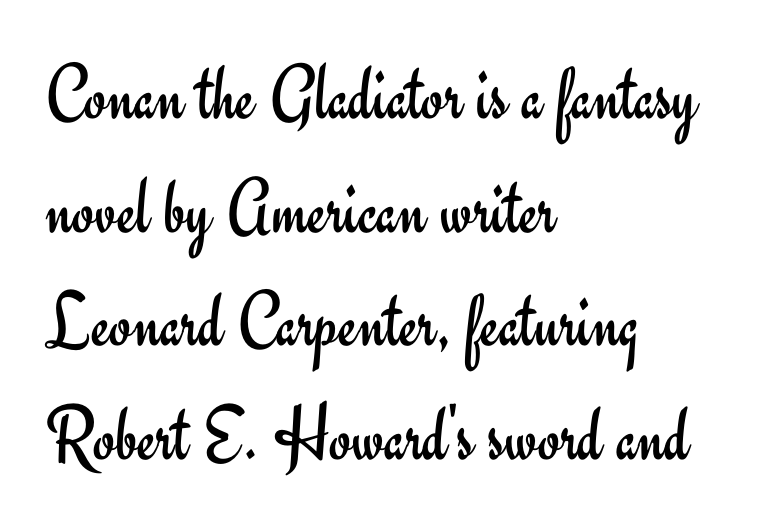
Serif or sans? Sans — the stroke terminals are bare. Tracking here is standard; glyphs follow each other at the usual distance. The specimen omits any rule beneath the text block's lines. Do the characters align in a grid? No, the font is proportional.
